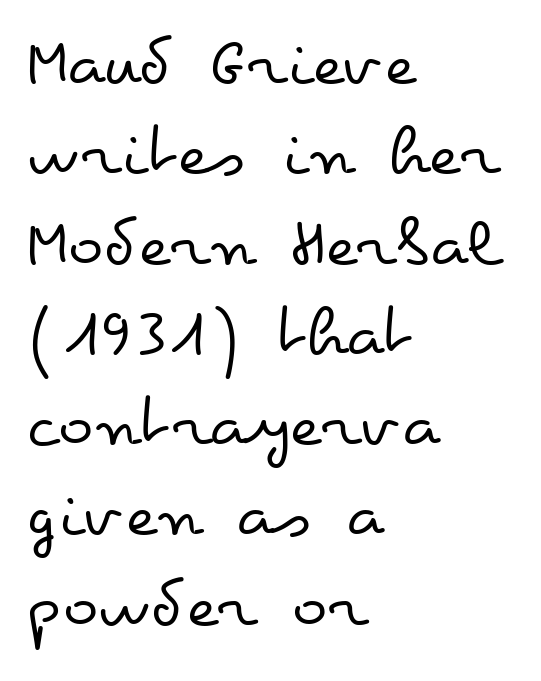
The image shows 74 px regular-weight, wide type, upright; set left-aligned, line spacing 1.22x, normal letter spacing, not underlined; low stroke contrast and a small x-height.
